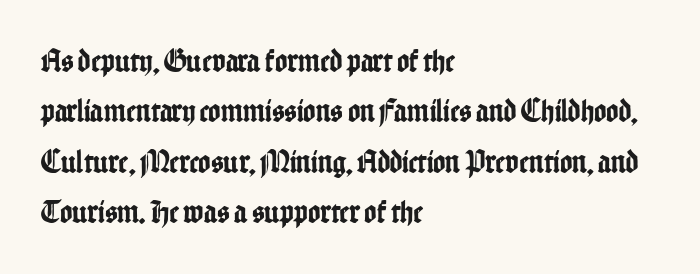
{"serif": "no", "italic": "no", "width": "condensed", "stroke_contrast": "low", "x_height": "medium", "monospaced": "no", "underline": "no", "align": "left", "line_spacing": "normal", "line_spacing_ratio": 1.53, "letter_spacing": "normal", "letter_spacing_em": 0.0, "glyph_px": 33}
